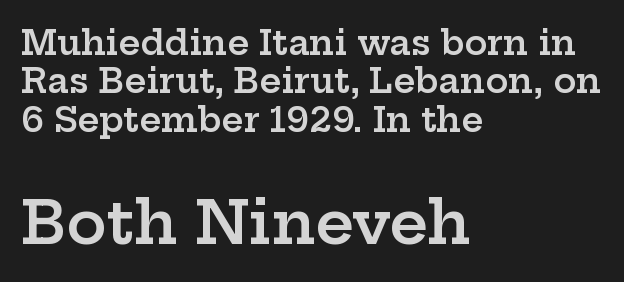
Q: Is the text bold? A: Semi-bold.
Q: Is the text italic (slanted)? A: No, it is upright.
Q: Is the typeface a serif or a sans-serif typeface? A: Serif.
Q: Is the text underlined? A: No.
Q: How is the paragraph aligned? A: Left-aligned.
Q: Is the spacing between letters normal or unusually wide? A: Normal.
Q: Is the spacing between lines tight, normal or loose? A: Tight.
Q: Which block of text is set in a larger size, the first (top) or the second (bottom)? A: The second (bottom) one.
Q: Width (condensed, normal, or wide)? A: Wide.
Q: Stroke contrast? A: Low.
Q: x-height? A: Medium.
Q: Monospaced? A: No.
